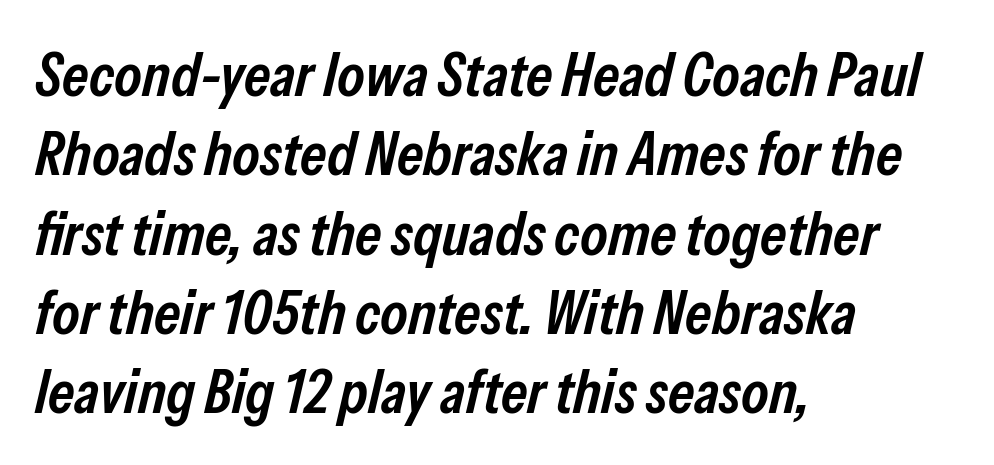
{"italic": "yes", "lean": "right", "slant_degrees": 13, "bold": "semi", "weight": "semibold", "width": "condensed", "stroke_contrast": "low", "x_height": "medium", "monospaced": "no", "underline": "no", "align": "left", "line_spacing": "normal", "line_spacing_ratio": 1.28, "letter_spacing": "normal", "letter_spacing_em": 0.0, "glyph_px": 62}
